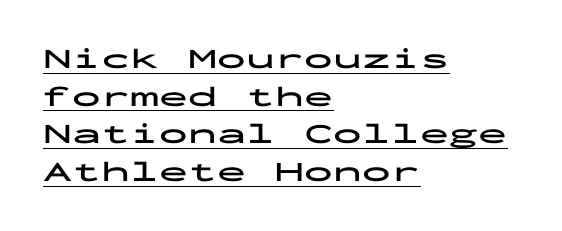
{"serif": "no", "italic": "no", "bold": "yes", "weight": "bold", "width": "wide", "stroke_contrast": "low", "x_height": "medium", "monospaced": "yes", "underline": "yes", "align": "left", "line_spacing": "normal", "line_spacing_ratio": 1.3, "letter_spacing": "normal", "letter_spacing_em": 0.0, "glyph_px": 29}
